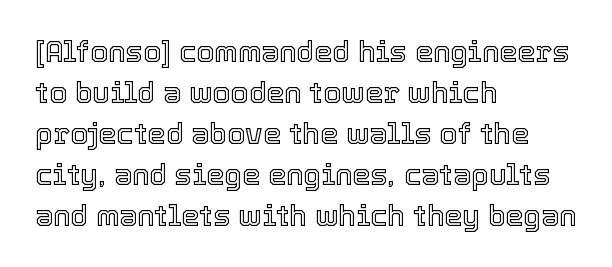
The image shows 29 px text type, upright; set left-aligned, normal line spacing (1.41x), normal letter spacing, not underlined; a medium x-height.
